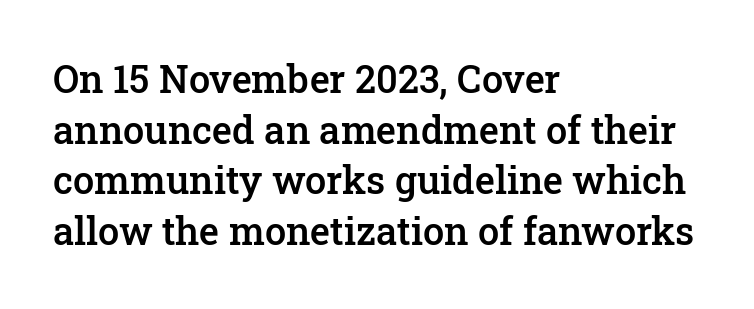
{"serif": "yes", "italic": "no", "bold": "semi", "weight": "semibold", "width": "normal", "stroke_contrast": "low", "x_height": "medium", "monospaced": "no", "underline": "no", "align": "left", "line_spacing": "normal", "line_spacing_ratio": 1.33, "letter_spacing": "normal", "letter_spacing_em": 0.0, "glyph_px": 38}
